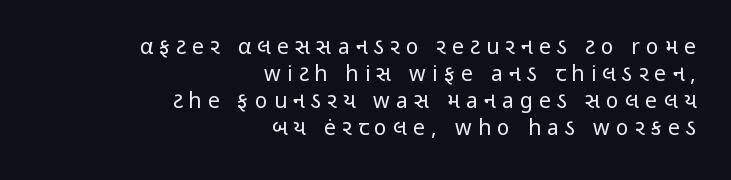
It's the straight-up-and-down kind of type. The face looks like a standard text weight, possibly lighter. In CSS terms this would be text-align: right. Anything drawn beneath the words? Only blank space. Reading down the column, the eye jumps a familiar distance to each next line. The rendering inserts visible extra space after every character.
